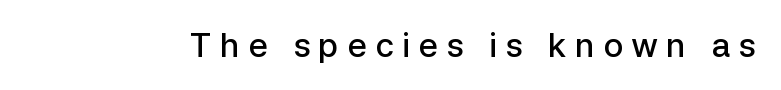
{"serif": "no", "italic": "no", "bold": "semi", "weight": "semibold", "width": "normal", "stroke_contrast": "low", "x_height": "medium", "monospaced": "no", "underline": "no", "letter_spacing": "wide", "letter_spacing_em": 0.25, "glyph_px": 33}
